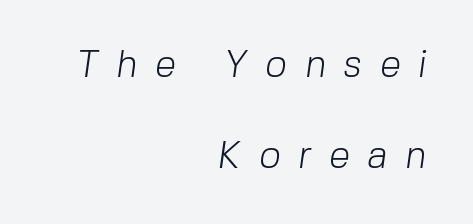
{"serif": "no", "bold": "no", "weight": "light", "width": "normal", "stroke_contrast": "low", "x_height": "medium", "monospaced": "no", "underline": "no", "align": "right", "line_spacing": "loose", "line_spacing_ratio": 2.39, "letter_spacing": "wide", "letter_spacing_em": 0.47, "glyph_px": 38}
